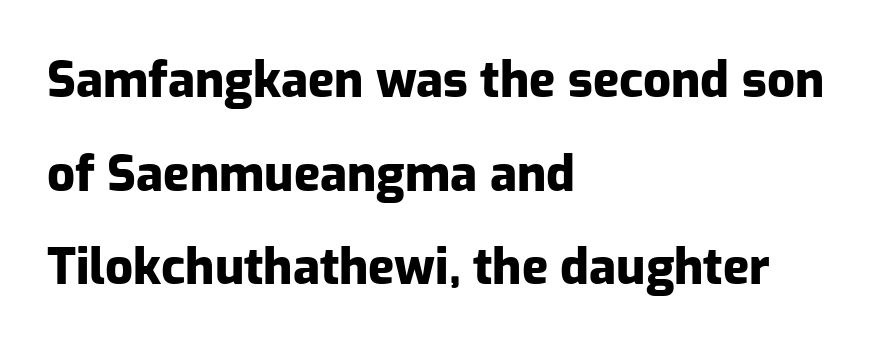
{"serif": "no", "italic": "no", "bold": "yes", "weight": "heavy", "width": "normal", "stroke_contrast": "low", "x_height": "medium", "monospaced": "no", "underline": "no", "align": "left", "line_spacing": "loose", "line_spacing_ratio": 1.91, "letter_spacing": "normal", "letter_spacing_em": 0.0, "glyph_px": 49}
